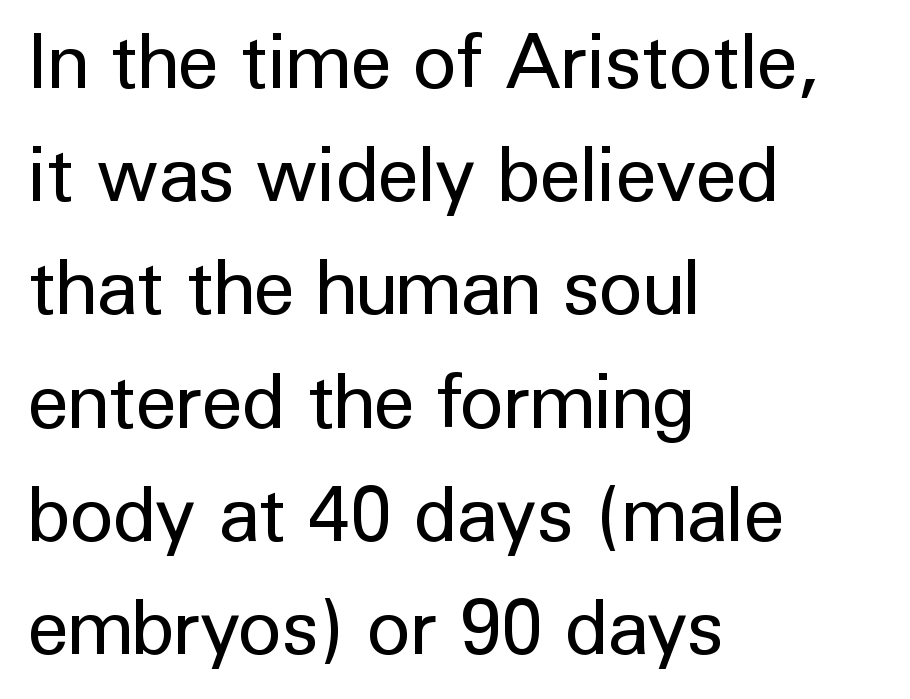
{"serif": "no", "italic": "no", "bold": "no", "weight": "regular", "width": "normal", "stroke_contrast": "low", "x_height": "medium", "monospaced": "no", "underline": "no", "align": "left", "line_spacing": "normal", "line_spacing_ratio": 1.51, "letter_spacing": "normal", "letter_spacing_em": 0.0, "glyph_px": 75}
